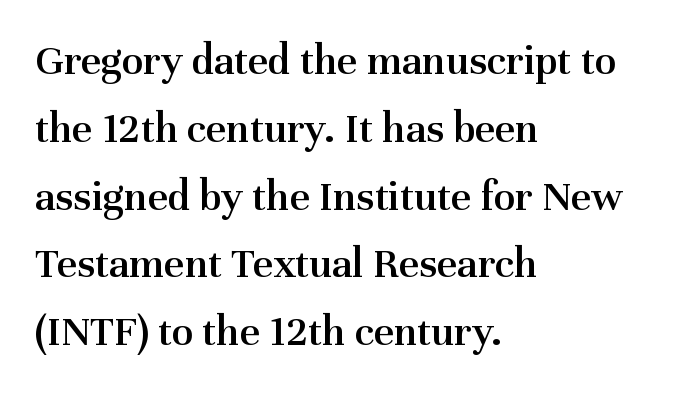
The glyphs have the mass of a demibold cut, below bold. The passage shown stacks its lines at a standard gap. You can tell from the footed stems that serif type was used. Left-aligned paragraph, ragged on the right. Letter spacing: default. Proportional: the letters do not fall into vertical columns.
